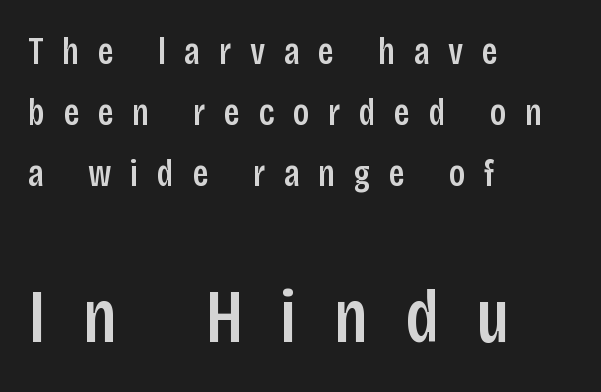
The image shows 76 px condensed sans-serif type, upright; set left-aligned, normal line spacing (1.6x), unusually wide letter spacing (+0.49 em), not underlined; the second (bottom) block is 2.0x larger; low stroke contrast and a large x-height.
